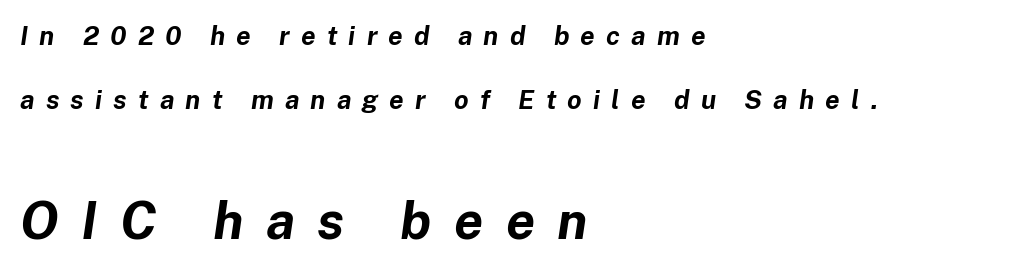
{"italic": "yes", "lean": "right", "slant_degrees": 8, "bold": "yes", "weight": "bold", "width": "normal", "stroke_contrast": "low", "x_height": "medium", "monospaced": "no", "underline": "no", "align": "left", "line_spacing": "loose", "line_spacing_ratio": 2.45, "letter_spacing": "wide", "letter_spacing_em": 0.43, "larger_block": "second", "size_ratio": 2.0, "glyph_px": 52}
